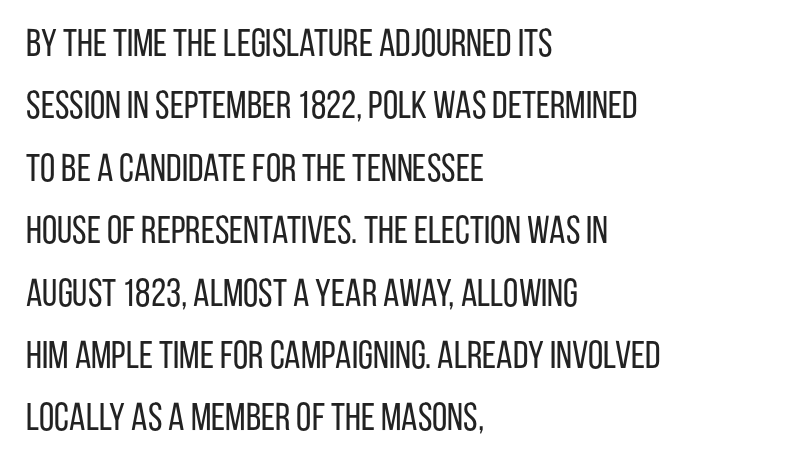
The lines in this sample share a left origin and differ only in where they stop. Whoever set this chose a conventional vertical rhythm. The type family on display is of the sans-serif kind. A quiet, ordinary-to-light weight characterises the typeface. When letters stand straight like this, we call the style roman or upright.
